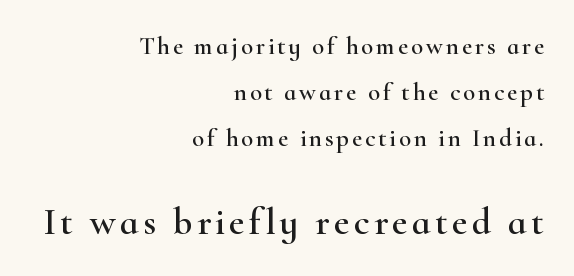
{"serif": "yes", "italic": "no", "width": "wide", "stroke_contrast": "high", "x_height": "small", "monospaced": "no", "underline": "no", "align": "right", "line_spacing_ratio": 1.84, "larger_block": "second", "size_ratio": 1.52, "glyph_px": 38}
